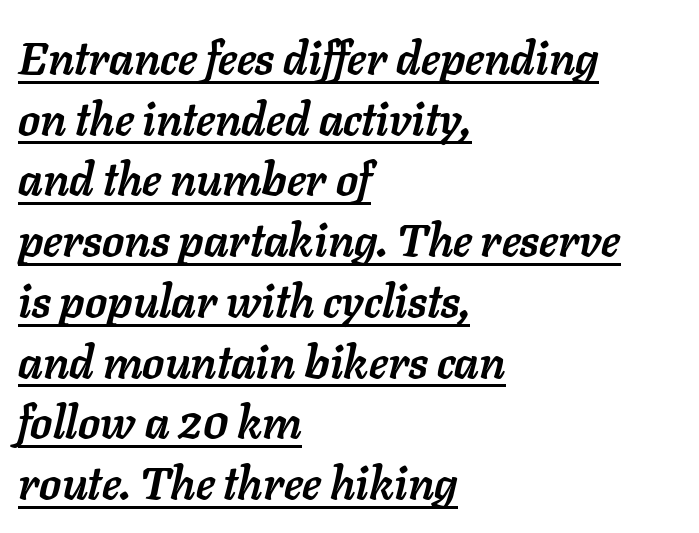
{"italic": "yes", "lean": "right", "slant_degrees": 11, "bold": "yes", "weight": "semibold", "width": "normal", "stroke_contrast": "low", "x_height": "medium", "monospaced": "no", "underline": "yes", "align": "left", "line_spacing": "normal", "line_spacing_ratio": 1.35, "letter_spacing": "normal", "letter_spacing_em": 0.0, "glyph_px": 45}
